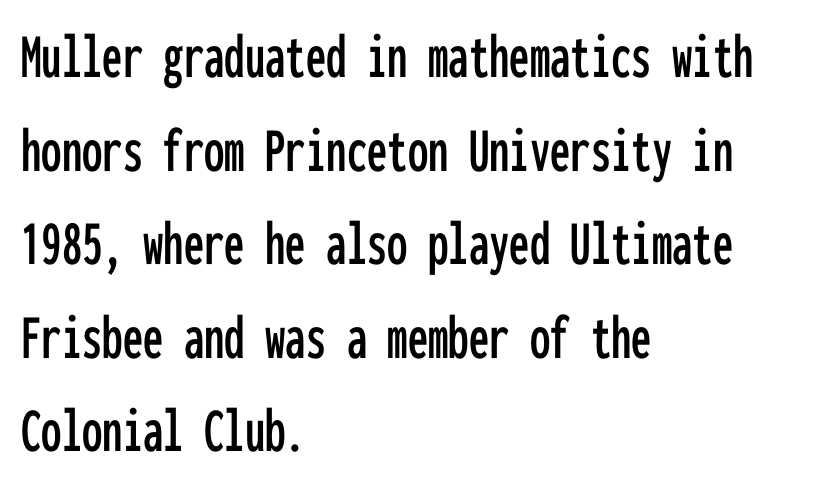
Q: Is the text italic (slanted)? A: No, it is upright.
Q: Is the typeface a serif or a sans-serif typeface? A: Sans-serif.
Q: Is the text underlined? A: No.
Q: How is the paragraph aligned? A: Left-aligned.
Q: Is the spacing between letters normal or unusually wide? A: Normal.
Q: Is the spacing between lines tight, normal or loose? A: Normal.
Q: Width (condensed, normal, or wide)? A: Condensed.
Q: Stroke contrast? A: Low.
Q: x-height? A: Medium.
Q: Monospaced? A: Yes.
